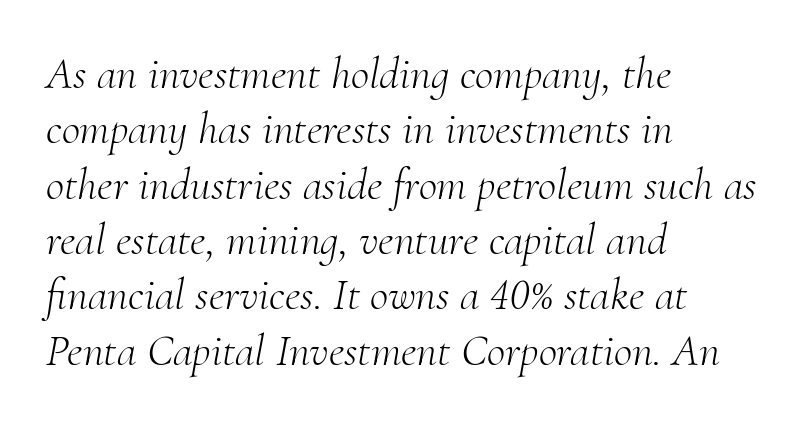
The image shows 45 px light serif type, italic (leaning right); set left-aligned, line spacing 1.23x, normal letter spacing, not underlined; medium stroke contrast and a small x-height.
